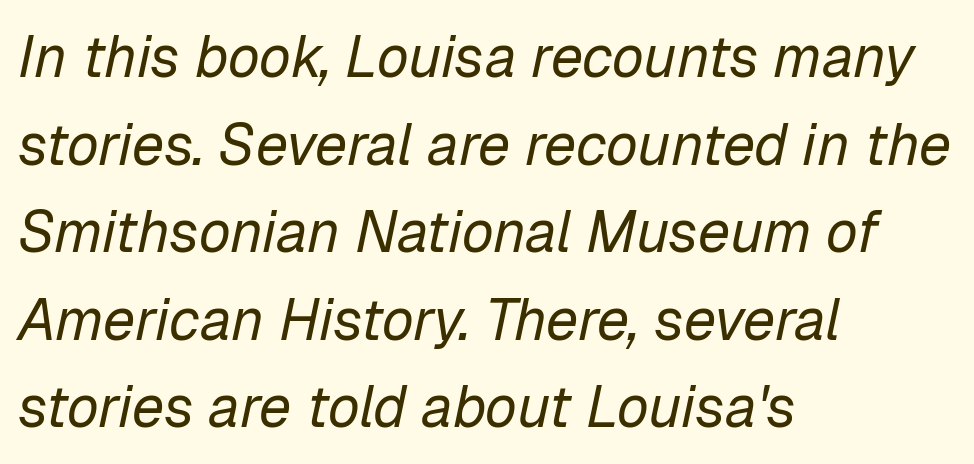
{"italic": "yes", "lean": "right", "slant_degrees": 12, "bold": "no", "weight": "regular", "width": "normal", "stroke_contrast": "low", "x_height": "medium", "monospaced": "no", "underline": "no", "align": "left", "line_spacing": "normal", "line_spacing_ratio": 1.51, "letter_spacing": "normal", "letter_spacing_em": 0.0, "glyph_px": 58}
